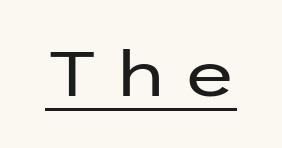
{"serif": "no", "italic": "no", "bold": "no", "weight": "regular", "width": "wide", "stroke_contrast": "low", "x_height": "medium", "underline": "yes", "letter_spacing": "wide", "letter_spacing_em": 0.21, "glyph_px": 63}
